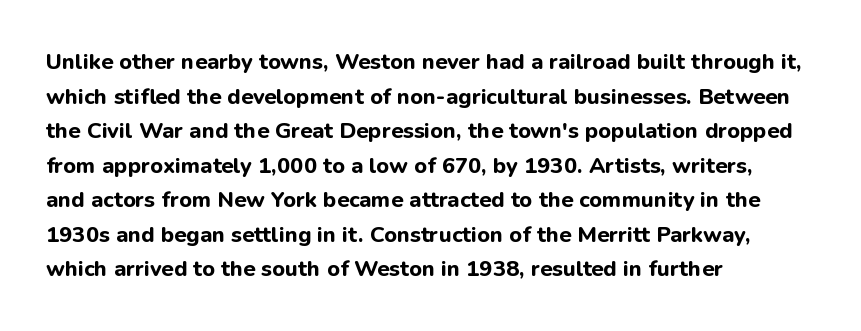
{"italic": "no", "bold": "yes", "underline": "no", "align": "left", "line_spacing": "normal", "line_spacing_ratio": 1.57, "letter_spacing": "normal", "letter_spacing_em": 0.0, "glyph_px": 22}
